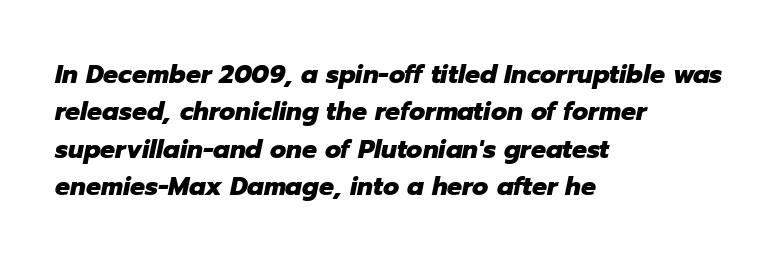
Q: Is the text bold? A: Yes.
Q: Is the text italic (slanted)? A: Yes, it leans right by about 12 degrees.
Q: Is the text underlined? A: No.
Q: How is the paragraph aligned? A: Left-aligned.
Q: Is the spacing between letters normal or unusually wide? A: Normal.
Q: Is the spacing between lines tight, normal or loose? A: Normal.
